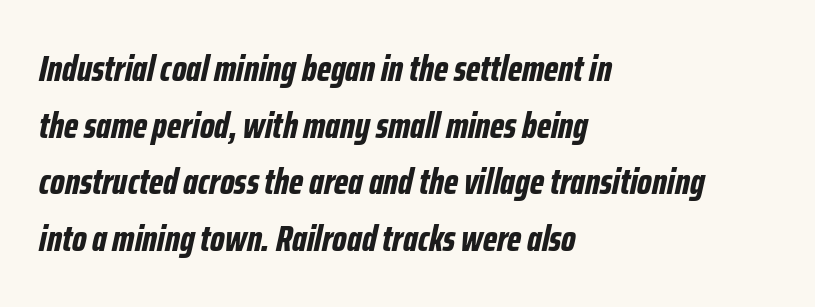
{"italic": "yes", "lean": "right", "slant_degrees": 12, "bold": "yes", "weight": "bold", "width": "condensed", "stroke_contrast": "low", "x_height": "medium", "monospaced": "no", "underline": "no", "align": "left", "line_spacing": "normal", "line_spacing_ratio": 1.53, "letter_spacing": "normal", "letter_spacing_em": 0.0, "glyph_px": 37}
